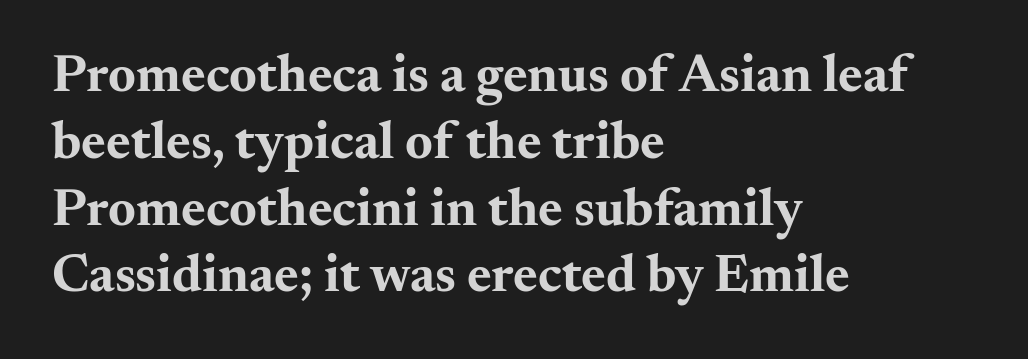
Honestly, the letter spacing is just normal — you wouldn't notice it. Think of a printed novel: that variable character pitch is what you see here. Style check: upright. The paragraph shown leans on its left margin. The string is rendered with underlining switched off. Vertical spacing — default.
